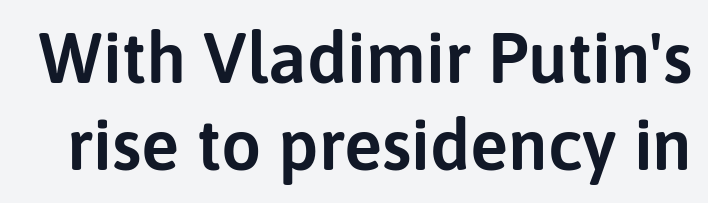
{"serif": "no", "italic": "no", "width": "normal", "stroke_contrast": "low", "x_height": "medium", "monospaced": "no", "underline": "no", "line_spacing_ratio": 1.23, "letter_spacing": "normal", "letter_spacing_em": 0.0, "glyph_px": 71}
